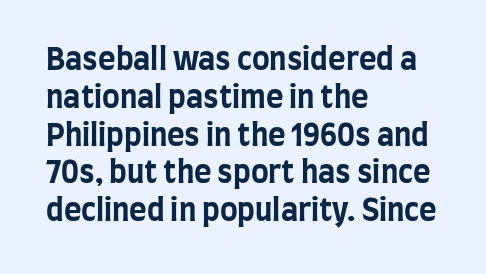
The face used here is proportionally spaced, like ordinary book or web type. Weight check: bold — yes, fully. The passage shown stacks its lines at a standard gap. Standard letterfit; no display-style spreading of the glyphs. Compared with a centered layout, this one pins lines to the left instead. Regarding serifs, this sample does without them.
